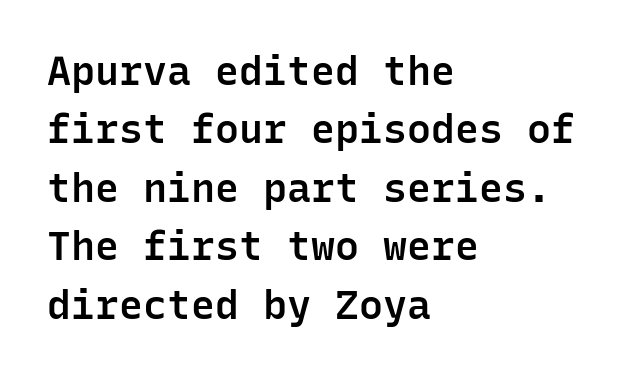
{"serif": "no", "italic": "no", "bold": "semi", "weight": "semibold", "width": "normal", "stroke_contrast": "low", "x_height": "medium", "monospaced": "yes", "underline": "no", "align": "left", "line_spacing": "normal", "line_spacing_ratio": 1.46, "letter_spacing": "normal", "letter_spacing_em": 0.0, "glyph_px": 40}
